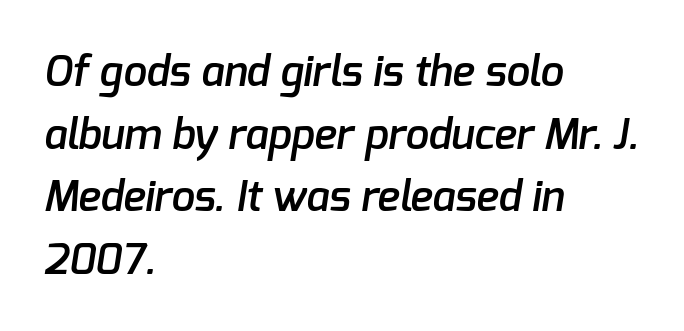
{"serif": "no", "bold": "semi", "weight": "semibold", "width": "normal", "stroke_contrast": "low", "x_height": "medium", "monospaced": "no", "underline": "no", "align": "left", "line_spacing": "normal", "line_spacing_ratio": 1.49, "letter_spacing": "normal", "letter_spacing_em": 0.0, "glyph_px": 42}
